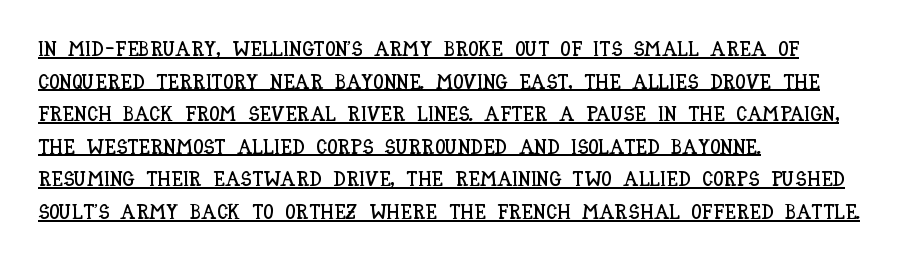
{"italic": "no", "underline": "yes", "align": "left", "line_spacing": "normal", "line_spacing_ratio": 1.55, "letter_spacing": "normal", "letter_spacing_em": 0.0, "glyph_px": 21}
